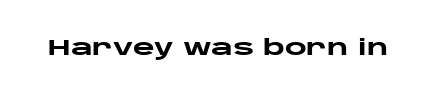
The letterforms sit shoulder to shoulder at normal distance. These lines were composed using upright roman letters. Check the space under the baseline: it is left empty. The sample has been set heavy, in full bold.
